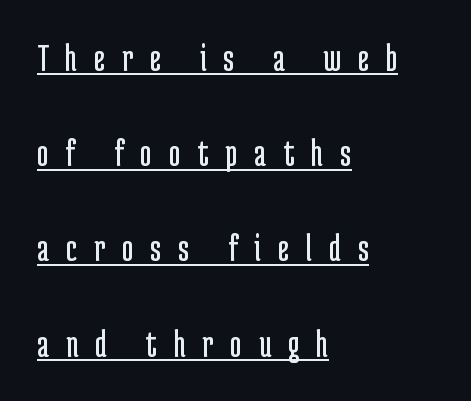
Left-aligned paragraph, ragged on the right. Note: no serifs on the glyphs. A typesetter would call this proportional, since set widths differ per character. The strokes are not fattened; the text isn't bold. This sample trades compactness for vertical openness between lines.
